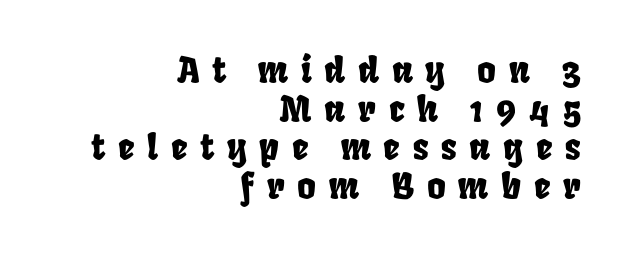
The image shows 36 px condensed type; set right-aligned, tight line spacing (1.07x), unusually wide letter spacing (+0.35 em), not underlined; low stroke contrast and a large x-height.
